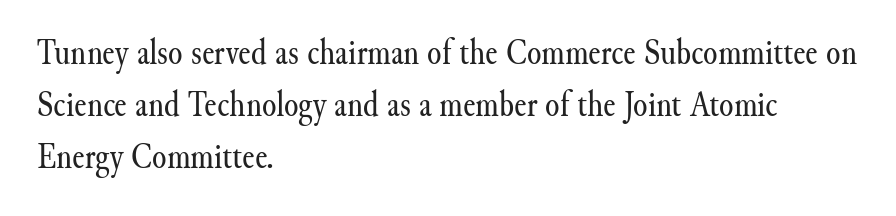
Q: Is the text bold? A: No.
Q: Is the text italic (slanted)? A: No, it is upright.
Q: Is the typeface a serif or a sans-serif typeface? A: Serif.
Q: Is the text underlined? A: No.
Q: How is the paragraph aligned? A: Left-aligned.
Q: Is the spacing between letters normal or unusually wide? A: Normal.
Q: Is the spacing between lines tight, normal or loose? A: Normal.
Q: Width (condensed, normal, or wide)? A: Normal.
Q: Stroke contrast? A: Medium.
Q: x-height? A: Small.
Q: Monospaced? A: No.
